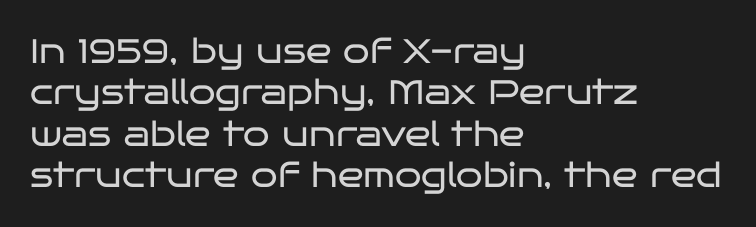
Q: Is the text bold? A: No.
Q: Is the text italic (slanted)? A: No, it is upright.
Q: Is the typeface a serif or a sans-serif typeface? A: Sans-serif.
Q: Is the text underlined? A: No.
Q: How is the paragraph aligned? A: Left-aligned.
Q: Is the spacing between letters normal or unusually wide? A: Normal.
Q: Width (condensed, normal, or wide)? A: Wide.
Q: Stroke contrast? A: Low.
Q: x-height? A: Large.
Q: Monospaced? A: No.
